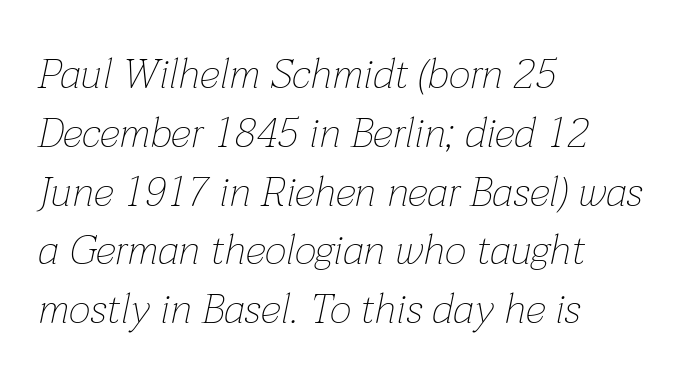
The image shows 42 px thin type, italic (leaning right); set left-aligned, normal line spacing (1.4x), normal letter spacing, not underlined; low stroke contrast and a medium x-height.
